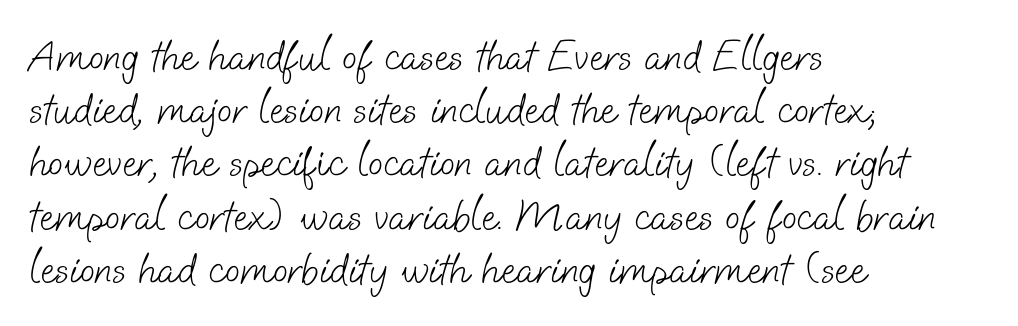
Q: Is the text bold? A: No.
Q: Is the typeface a serif or a sans-serif typeface? A: Sans-serif.
Q: Is the text underlined? A: No.
Q: How is the paragraph aligned? A: Left-aligned.
Q: Is the spacing between letters normal or unusually wide? A: Normal.
Q: Width (condensed, normal, or wide)? A: Normal.
Q: Stroke contrast? A: Low.
Q: x-height? A: Small.
Q: Monospaced? A: No.
